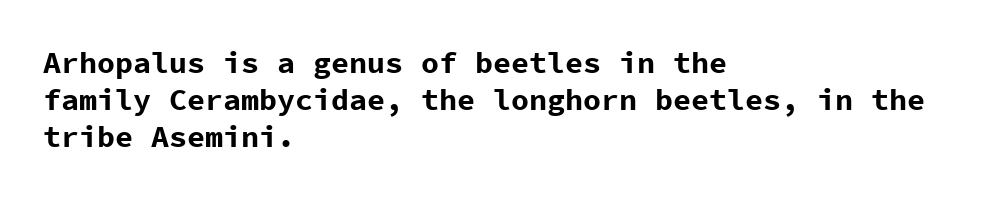
Q: Is the text bold? A: Yes.
Q: Is the text italic (slanted)? A: No, it is upright.
Q: Is the typeface a serif or a sans-serif typeface? A: Sans-serif.
Q: Is the text underlined? A: No.
Q: How is the paragraph aligned? A: Left-aligned.
Q: Is the spacing between letters normal or unusually wide? A: Normal.
Q: Width (condensed, normal, or wide)? A: Normal.
Q: Stroke contrast? A: Low.
Q: x-height? A: Medium.
Q: Monospaced? A: Yes.
